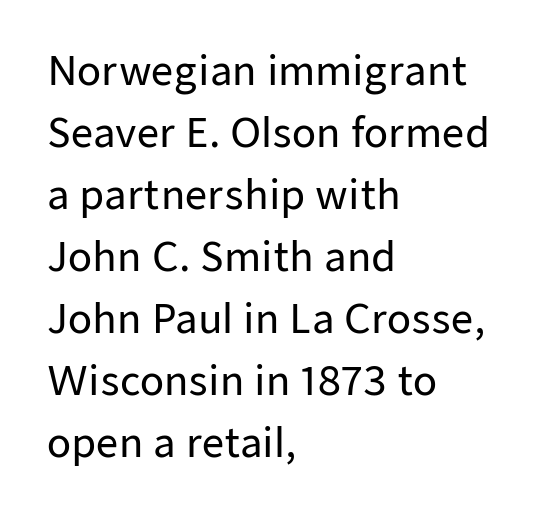
The gaps between neighbouring characters are ordinary and unremarkable. The lines in this sample share a left origin and differ only in where they stop. You could not count columns in this text — the font is proportionally spaced. The space between consecutive lines is moderate. Descenders are the only things crossing below the line. The lettering holds an erect, upright posture throughout.
